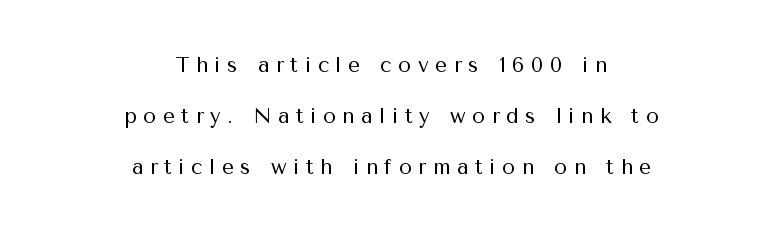
{"italic": "no", "bold": "no", "underline": "no", "align": "center", "line_spacing": "loose", "line_spacing_ratio": 2.44, "letter_spacing": "wide", "letter_spacing_em": 0.31, "glyph_px": 21}
